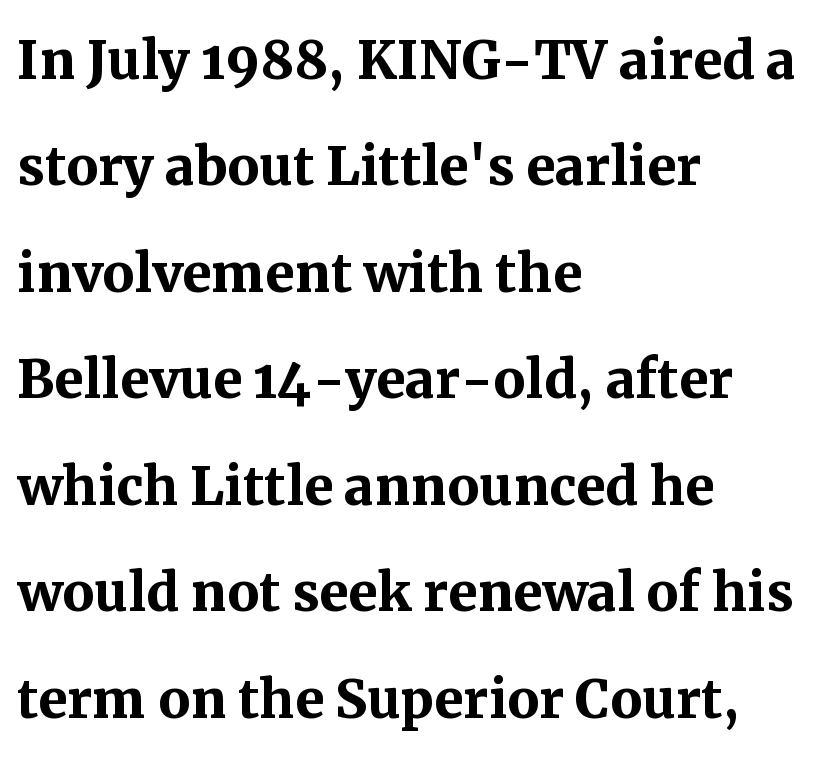
{"serif": "yes", "italic": "no", "bold": "yes", "weight": "semibold", "width": "normal", "stroke_contrast": "medium", "x_height": "medium", "monospaced": "no", "underline": "no", "align": "left", "line_spacing": "normal", "line_spacing_ratio": 1.5, "letter_spacing": "normal", "letter_spacing_em": 0.0, "glyph_px": 71}
